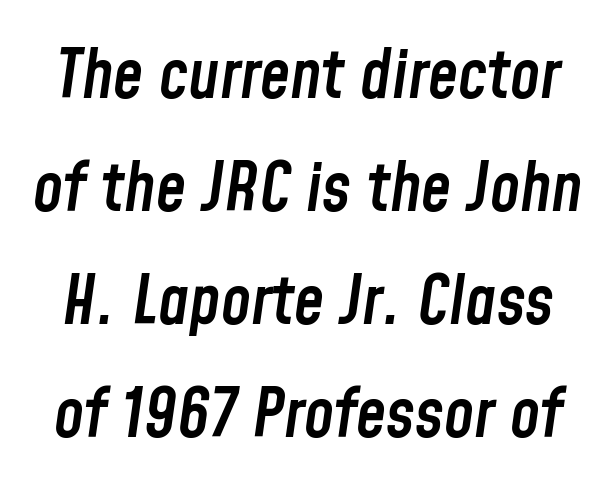
{"italic": "yes", "lean": "right", "slant_degrees": 8, "bold": "semi", "weight": "semibold", "width": "condensed", "stroke_contrast": "low", "x_height": "medium", "monospaced": "no", "underline": "no", "line_spacing": "normal", "line_spacing_ratio": 1.66, "letter_spacing": "normal", "letter_spacing_em": 0.0, "glyph_px": 68}
